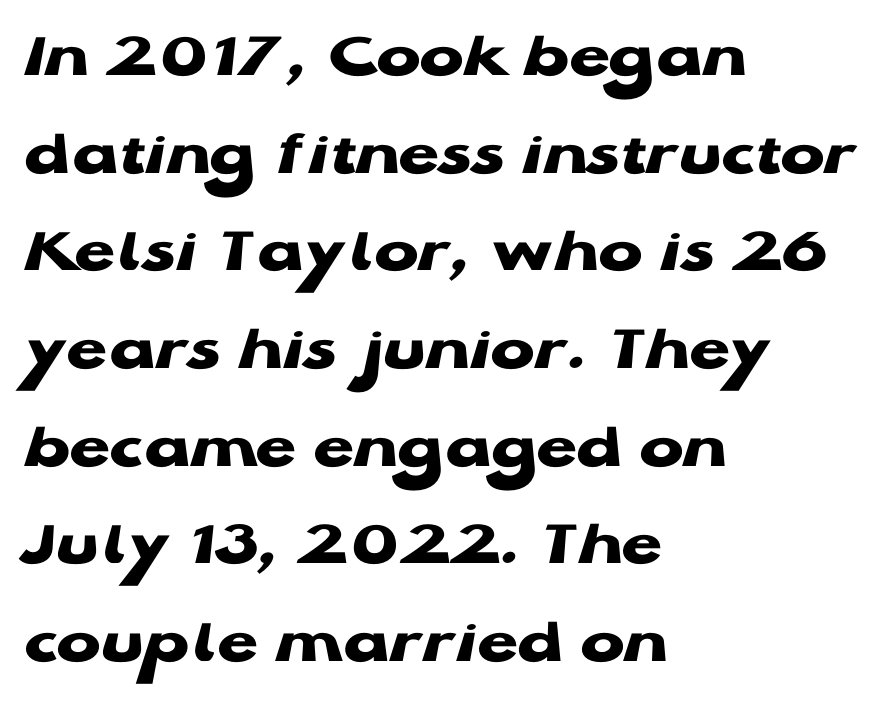
The image shows 66 px heavy, wide sans-serif type, upright; set left-aligned, normal line spacing (1.48x), normal letter spacing, not underlined; low stroke contrast and a medium x-height.
